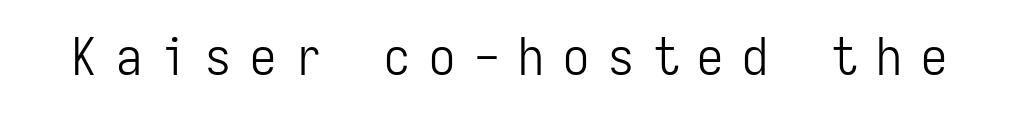
Q: Is the text bold? A: No.
Q: Is the text italic (slanted)? A: No, it is upright.
Q: Is the typeface a serif or a sans-serif typeface? A: Sans-serif.
Q: Is the text underlined? A: No.
Q: Is the spacing between letters normal or unusually wide? A: Unusually wide.
Q: Width (condensed, normal, or wide)? A: Condensed.
Q: Stroke contrast? A: Low.
Q: x-height? A: Medium.
Q: Monospaced? A: Yes.
